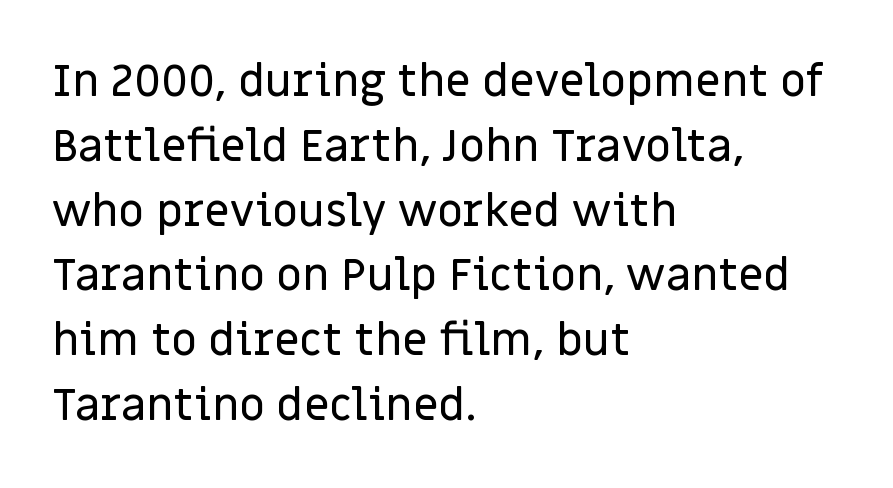
{"serif": "no", "italic": "no", "width": "normal", "stroke_contrast": "low", "x_height": "large", "monospaced": "no", "underline": "no", "align": "left", "line_spacing": "normal", "line_spacing_ratio": 1.44, "letter_spacing": "normal", "letter_spacing_em": 0.0, "glyph_px": 45}
